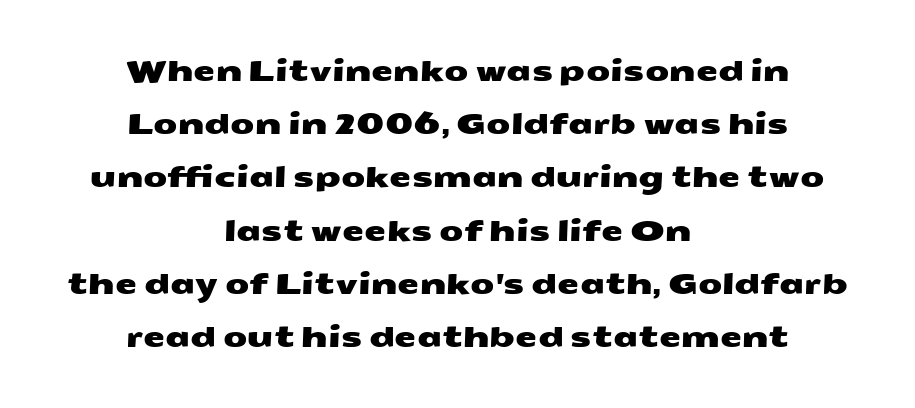
{"serif": "no", "width": "wide", "stroke_contrast": "medium", "x_height": "medium", "monospaced": "no", "underline": "no", "align": "center", "line_spacing": "loose", "line_spacing_ratio": 1.9, "letter_spacing": "normal", "letter_spacing_em": 0.0, "glyph_px": 28}
